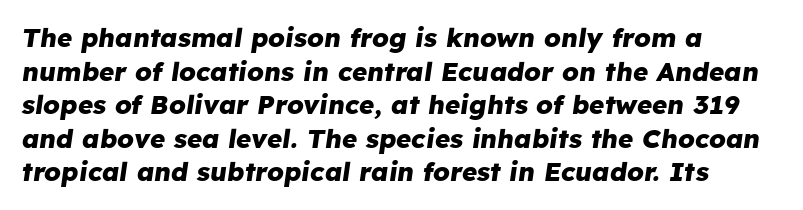
The image shows 26 px bold type, italic (leaning right); set left-aligned, normal line spacing (1.29x), normal letter spacing, not underlined.
